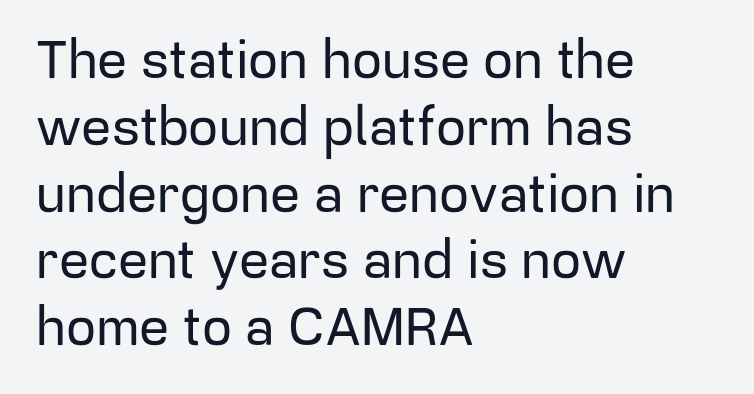
Looks like regular typesetting: each glyph gets only the width it needs. The lettering stays uniformly vertical, giving the passage a roman look. Reading down the block, your eye returns to a fixed left position each line. Vertical spacing — default. The space beneath each line is pristine and unruled. Check where the strokes stop: nothing finishes them off — pure sans.
